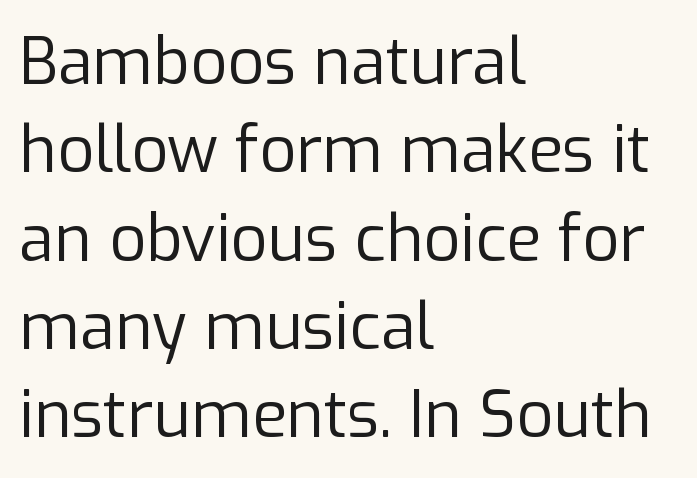
Q: Is the text bold? A: No.
Q: Is the text italic (slanted)? A: No, it is upright.
Q: Is the typeface a serif or a sans-serif typeface? A: Sans-serif.
Q: Is the text underlined? A: No.
Q: How is the paragraph aligned? A: Left-aligned.
Q: Is the spacing between letters normal or unusually wide? A: Normal.
Q: Is the spacing between lines tight, normal or loose? A: Normal.
Q: Width (condensed, normal, or wide)? A: Normal.
Q: Stroke contrast? A: Low.
Q: x-height? A: Medium.
Q: Monospaced? A: No.
